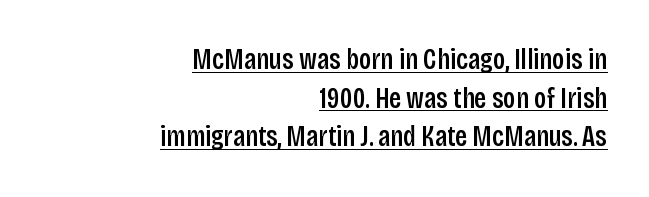
This is the regular roman posture of the typeface. Emphasis is given by a line drawn under the lettering. The passage is arranged like a letterhead date or caption credit — flush right. The rendering uses a moderate line-height, typical for paragraphs.
